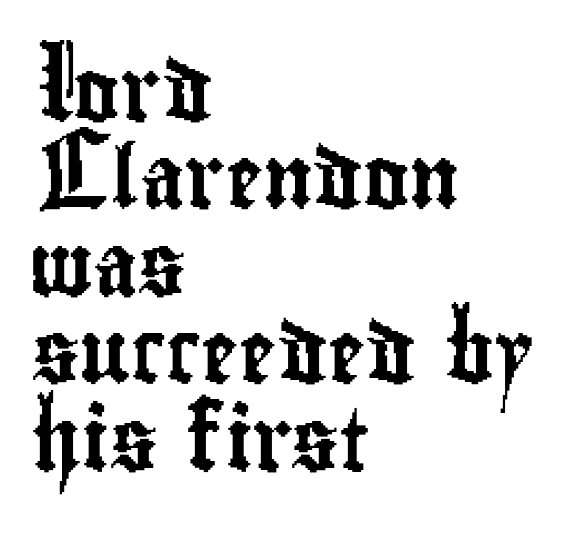
{"serif": "no", "italic": "no", "width": "condensed", "stroke_contrast": "low", "x_height": "small", "monospaced": "no", "underline": "no", "align": "left", "line_spacing": "normal", "line_spacing_ratio": 1.41, "letter_spacing": "normal", "letter_spacing_em": 0.0, "glyph_px": 62}
